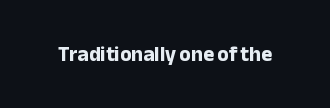
The image shows 21 px bold type, upright; set normal letter spacing, not underlined.
